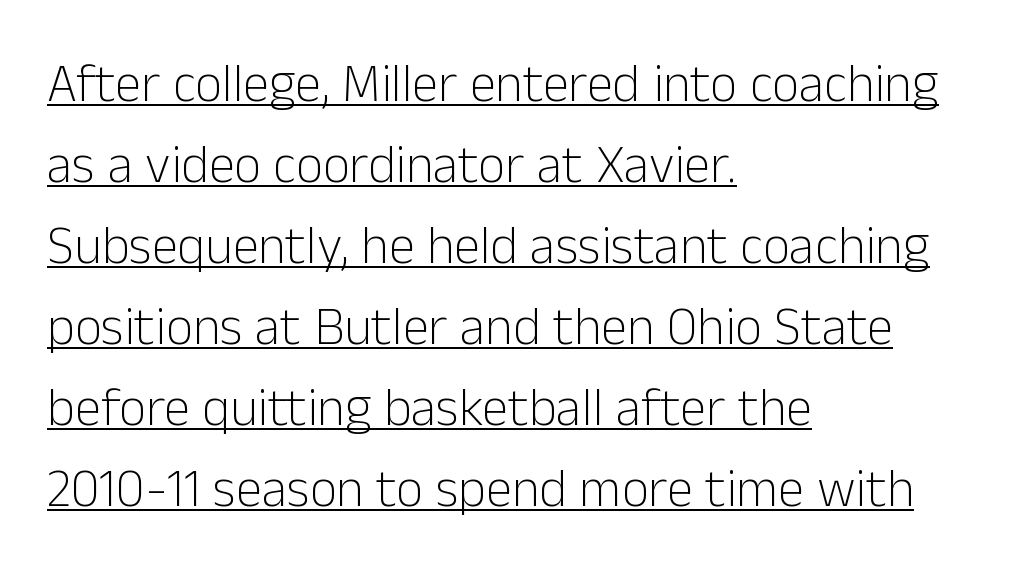
Interline gaps are of average width in this sample. Note the varied advance widths — an 'i' is clearly narrower than an 'm'. Reading down the block, your eye returns to a fixed left position each line. Words appear dense and cohesive because spacing is normal.
